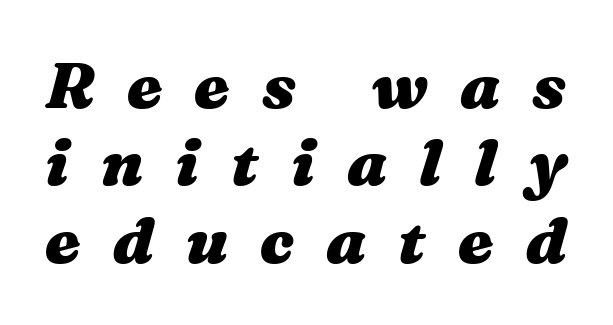
The image shows 64 px heavy, wide type, italic (leaning right); set line spacing 1.21x, unusually wide letter spacing (+0.5 em), not underlined; medium stroke contrast and a medium x-height.
